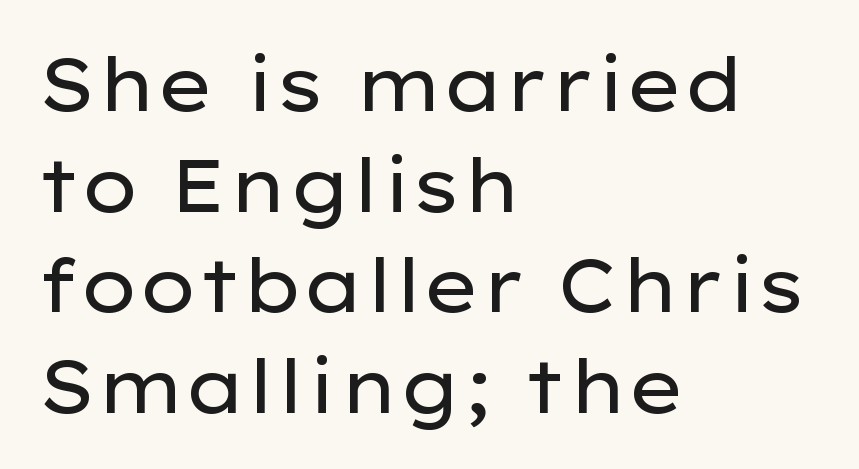
{"serif": "no", "italic": "no", "bold": "no", "weight": "regular", "width": "wide", "stroke_contrast": "low", "x_height": "medium", "monospaced": "no", "underline": "no", "align": "left", "line_spacing": "normal", "line_spacing_ratio": 1.36, "letter_spacing": "normal", "letter_spacing_em": 0.0, "glyph_px": 74}
